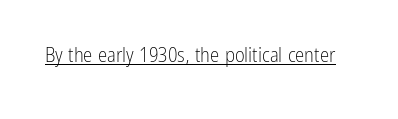
Q: Is the text bold? A: No.
Q: Is the text italic (slanted)? A: No, it is upright.
Q: Is the text underlined? A: Yes.
Q: Is the spacing between letters normal or unusually wide? A: Normal.
